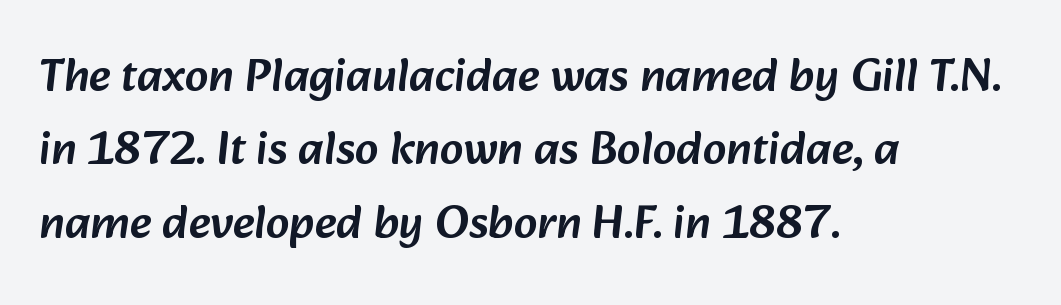
The image shows 47 px sans-serif type; set left-aligned, normal line spacing (1.56x), normal letter spacing, not underlined; low stroke contrast and a medium x-height.
